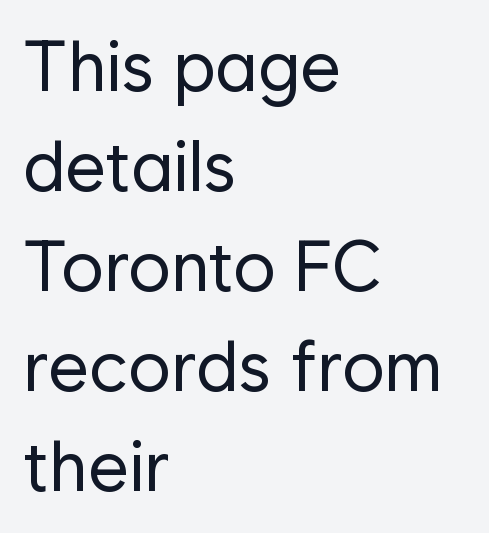
Q: Is the text bold? A: No.
Q: Is the text italic (slanted)? A: No, it is upright.
Q: Is the typeface a serif or a sans-serif typeface? A: Sans-serif.
Q: Is the text underlined? A: No.
Q: How is the paragraph aligned? A: Left-aligned.
Q: Is the spacing between letters normal or unusually wide? A: Normal.
Q: Is the spacing between lines tight, normal or loose? A: Normal.
Q: Width (condensed, normal, or wide)? A: Normal.
Q: Stroke contrast? A: Low.
Q: x-height? A: Medium.
Q: Monospaced? A: No.
